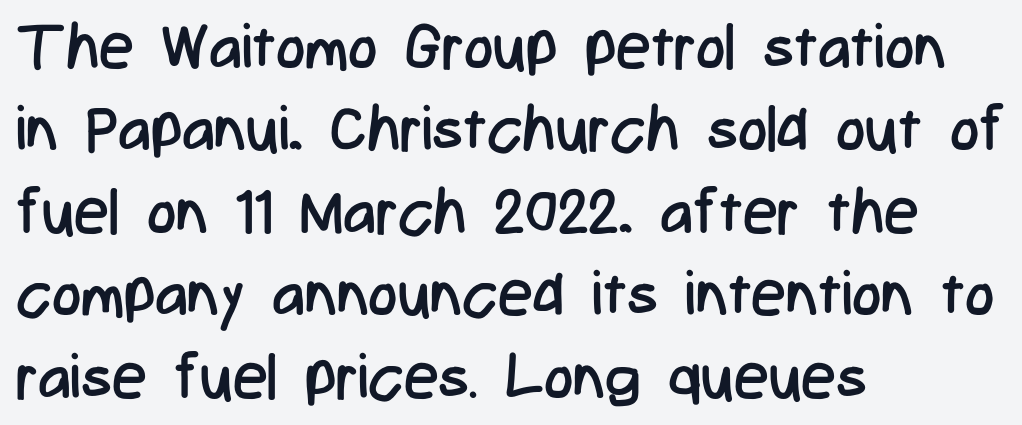
Grotesque or geometric, the face here clearly has no serifs. Students, note that the glyphs here touch the page at normal intervals. Bold? No — there's no thickening of the strokes. Each letter keeps its own natural width here, so spacing adapts to shape. A clean baseline with only descenders dipping below it.
